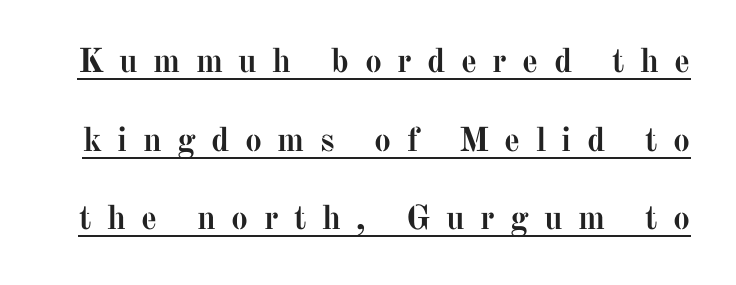
{"serif": "yes", "italic": "no", "bold": "yes", "weight": "semibold", "width": "normal", "stroke_contrast": "medium", "x_height": "medium", "monospaced": "no", "underline": "yes", "line_spacing": "loose", "line_spacing_ratio": 2.31, "letter_spacing": "wide", "letter_spacing_em": 0.45, "glyph_px": 34}
